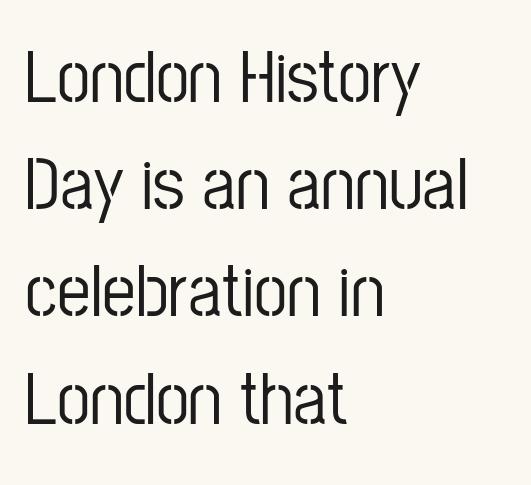
Q: Is the text italic (slanted)? A: No, it is upright.
Q: Is the typeface a serif or a sans-serif typeface? A: Sans-serif.
Q: Is the text underlined? A: No.
Q: How is the paragraph aligned? A: Left-aligned.
Q: Is the spacing between letters normal or unusually wide? A: Normal.
Q: Is the spacing between lines tight, normal or loose? A: Normal.
Q: Width (condensed, normal, or wide)? A: Condensed.
Q: Stroke contrast? A: Low.
Q: x-height? A: Medium.
Q: Monospaced? A: No.
